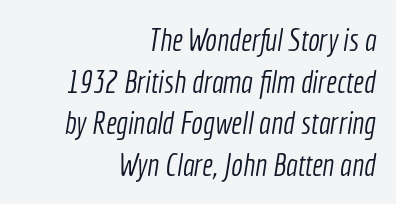
Q: Is the text bold? A: No.
Q: Is the typeface a serif or a sans-serif typeface? A: Sans-serif.
Q: Is the text underlined? A: No.
Q: How is the paragraph aligned? A: Right-aligned.
Q: Is the spacing between letters normal or unusually wide? A: Normal.
Q: Is the spacing between lines tight, normal or loose? A: Normal.
Q: Width (condensed, normal, or wide)? A: Condensed.
Q: x-height? A: Medium.
Q: Monospaced? A: No.
